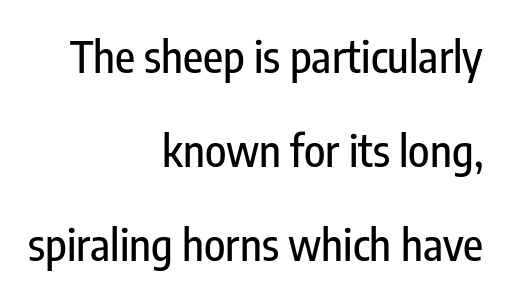
The image shows 44 px condensed sans-serif type, upright; set right-aligned, loose line spacing (2.14x), normal letter spacing, not underlined; low stroke contrast and a medium x-height.
